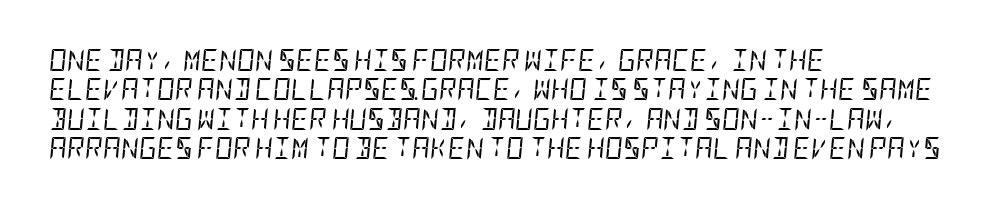
Each new line begins a customary step beneath the previous one. The typesetter chose a ragged-right arrangement here. Tall strokes in this sample are angled rather than plumb. Heaviness? Minimal to ordinary, like unemphasized prose.
